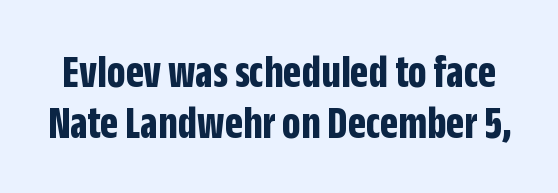
Letters rest on an invisible, unmarked baseline. The lettering stays uniformly vertical, giving the passage a roman look. Heavy, bold letterforms. This sample has the flowing, uneven cadence of proportional lettering. This is sans-serif lettering, the kind often seen on screens and signage. The rendering uses a small line-height, squeezing the rows.
